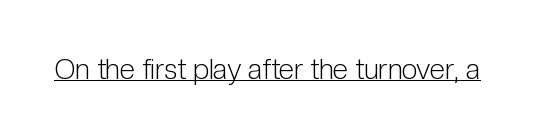
{"serif": "no", "italic": "no", "bold": "no", "weight": "light", "width": "condensed", "stroke_contrast": "low", "x_height": "medium", "monospaced": "no", "underline": "yes", "letter_spacing": "normal", "letter_spacing_em": 0.0, "glyph_px": 28}
